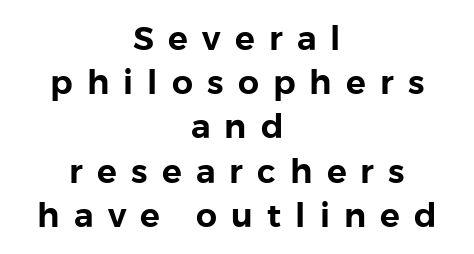
Q: Is the text italic (slanted)? A: No, it is upright.
Q: Is the typeface a serif or a sans-serif typeface? A: Sans-serif.
Q: Is the text underlined? A: No.
Q: How is the paragraph aligned? A: Centered.
Q: Is the spacing between letters normal or unusually wide? A: Unusually wide.
Q: Is the spacing between lines tight, normal or loose? A: Normal.
Q: Width (condensed, normal, or wide)? A: Normal.
Q: Stroke contrast? A: Low.
Q: x-height? A: Medium.
Q: Monospaced? A: No.
